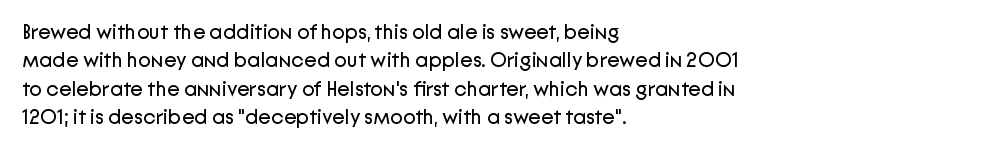
Q: Is the text bold? A: No.
Q: Is the text italic (slanted)? A: No, it is upright.
Q: Is the text underlined? A: No.
Q: How is the paragraph aligned? A: Left-aligned.
Q: Is the spacing between letters normal or unusually wide? A: Normal.
Q: Is the spacing between lines tight, normal or loose? A: Normal.
